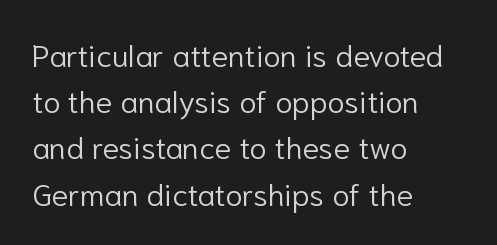
Q: Is the text bold? A: No.
Q: Is the text italic (slanted)? A: No, it is upright.
Q: Is the typeface a serif or a sans-serif typeface? A: Sans-serif.
Q: Is the text underlined? A: No.
Q: How is the paragraph aligned? A: Left-aligned.
Q: Is the spacing between letters normal or unusually wide? A: Normal.
Q: Is the spacing between lines tight, normal or loose? A: Normal.
Q: Width (condensed, normal, or wide)? A: Normal.
Q: Stroke contrast? A: Low.
Q: x-height? A: Medium.
Q: Monospaced? A: No.
